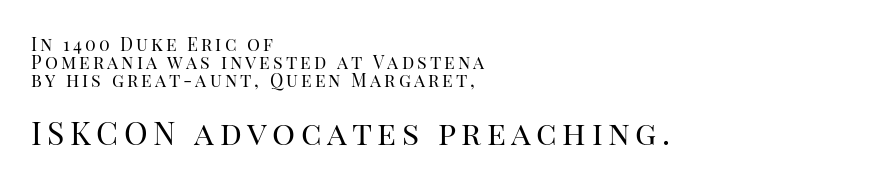
Q: Is the text bold? A: No.
Q: Is the text italic (slanted)? A: No, it is upright.
Q: Is the typeface a serif or a sans-serif typeface? A: Serif.
Q: Is the text underlined? A: No.
Q: How is the paragraph aligned? A: Left-aligned.
Q: Is the spacing between lines tight, normal or loose? A: Tight.
Q: Which block of text is set in a larger size, the first (top) or the second (bottom)? A: The second (bottom) one.
Q: Width (condensed, normal, or wide)? A: Normal.
Q: Stroke contrast? A: High.
Q: x-height? A: Large.
Q: Monospaced? A: No.
